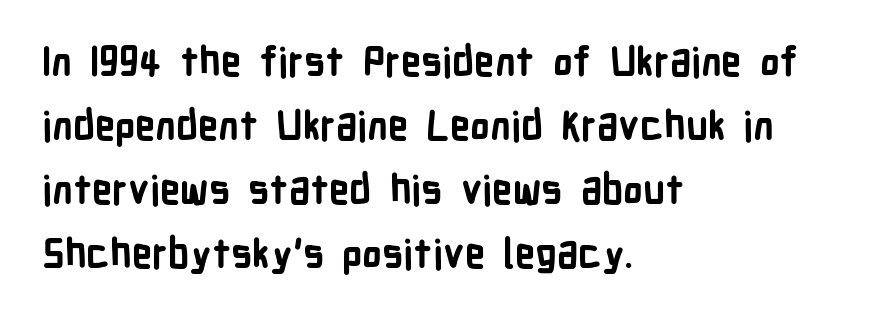
Q: Is the text bold? A: Yes.
Q: Is the text italic (slanted)? A: No, it is upright.
Q: Is the typeface a serif or a sans-serif typeface? A: Sans-serif.
Q: Is the text underlined? A: No.
Q: How is the paragraph aligned? A: Left-aligned.
Q: Is the spacing between letters normal or unusually wide? A: Normal.
Q: Is the spacing between lines tight, normal or loose? A: Normal.
Q: Width (condensed, normal, or wide)? A: Condensed.
Q: Stroke contrast? A: Low.
Q: x-height? A: Medium.
Q: Monospaced? A: No.
